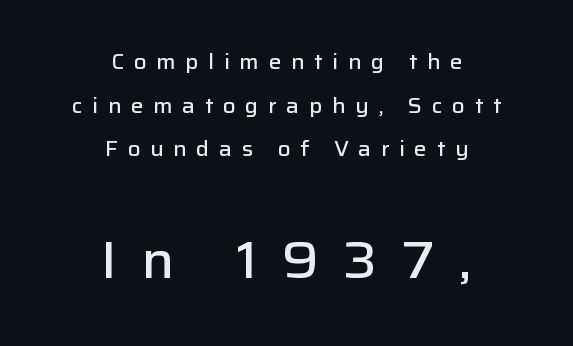
The image shows 52 px semibold sans-serif type, upright; set centered, loose line spacing (2.08x), unusually wide letter spacing (+0.46 em), not underlined; the second (bottom) block is 2.48x larger; low stroke contrast and a medium x-height.
